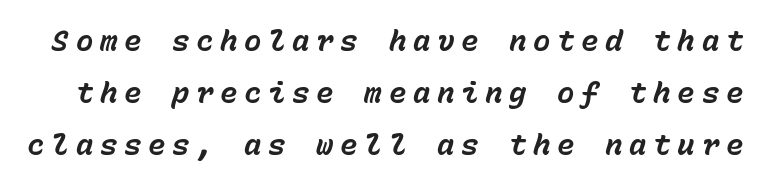
The rendering uses typewriter-style spacing with identical character cells. Emphasis by weight is at full strength: bold. These lines have a slow, spaced-out rhythm from letter to letter. You can tell it's italic because the verticals aren't actually vertical. No word sits above an underline.
